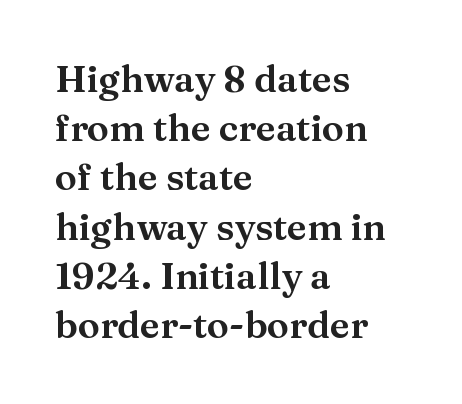
The image shows 37 px serif type, upright; set left-aligned, normal line spacing (1.33x), normal letter spacing, not underlined; medium stroke contrast and a medium x-height.
